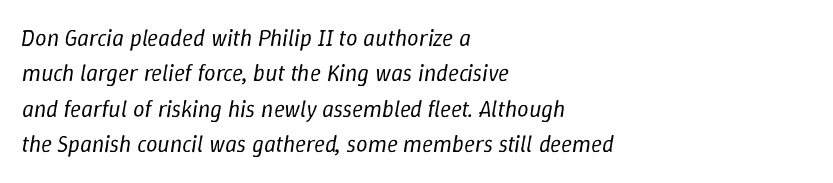
Q: Is the text bold? A: No.
Q: Is the text italic (slanted)? A: Yes, it leans right by about 9 degrees.
Q: Is the text underlined? A: No.
Q: How is the paragraph aligned? A: Left-aligned.
Q: Is the spacing between letters normal or unusually wide? A: Normal.
Q: Is the spacing between lines tight, normal or loose? A: Normal.
